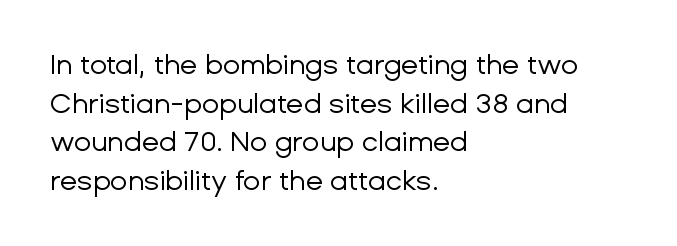
Q: Is the text bold? A: No.
Q: Is the text italic (slanted)? A: No, it is upright.
Q: Is the typeface a serif or a sans-serif typeface? A: Sans-serif.
Q: Is the text underlined? A: No.
Q: How is the paragraph aligned? A: Left-aligned.
Q: Is the spacing between letters normal or unusually wide? A: Normal.
Q: Is the spacing between lines tight, normal or loose? A: Normal.
Q: Width (condensed, normal, or wide)? A: Normal.
Q: Stroke contrast? A: Low.
Q: x-height? A: Medium.
Q: Monospaced? A: No.
